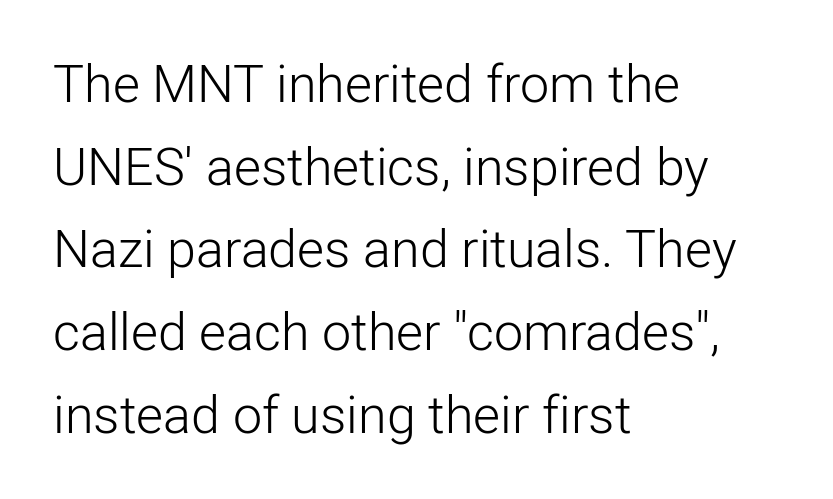
Leftover space on each line is placed entirely after the last word. This is roman type, the default non-slanted kind. The designer went with a sans here, leaving each stem footless. Whoever set this chose a conventional vertical rhythm.
